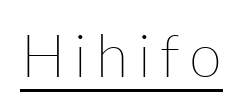
A light-to-regular cut is what we see here. The typography opts for an upright posture over an oblique one. Here the designer chose a conventional face with non-uniform glyph widths. What decoration does the sample have? An underline.
